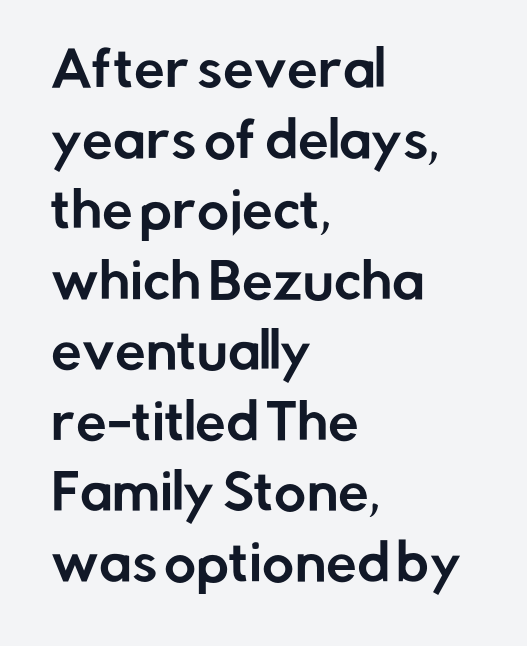
The image shows 49 px sans-serif type, upright; set left-aligned, normal line spacing (1.44x), normal letter spacing, not underlined; low stroke contrast and a medium x-height.
